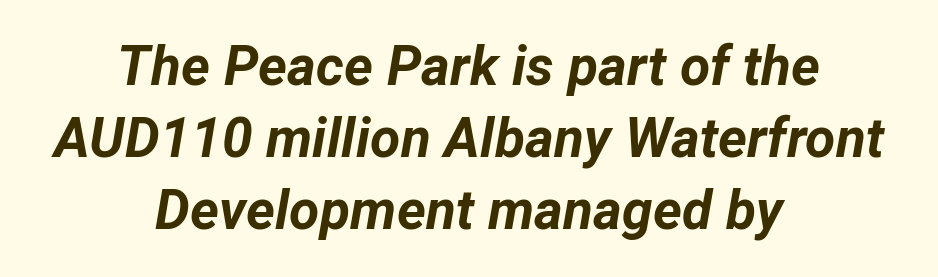
Q: Is the text bold? A: Yes.
Q: Is the text italic (slanted)? A: Yes, it leans right by about 12 degrees.
Q: Is the text underlined? A: No.
Q: How is the paragraph aligned? A: Centered.
Q: Is the spacing between letters normal or unusually wide? A: Normal.
Q: Is the spacing between lines tight, normal or loose? A: Normal.
Q: Width (condensed, normal, or wide)? A: Normal.
Q: Stroke contrast? A: Low.
Q: x-height? A: Medium.
Q: Monospaced? A: No.
